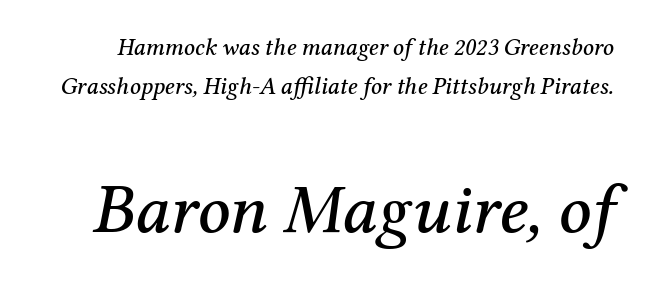
{"serif": "yes", "italic": "yes", "lean": "right", "slant_degrees": 12, "width": "normal", "stroke_contrast": "medium", "x_height": "medium", "monospaced": "no", "underline": "no", "line_spacing": "normal", "line_spacing_ratio": 1.63, "letter_spacing": "normal", "letter_spacing_em": 0.0, "larger_block": "second", "size_ratio": 2.96, "glyph_px": 71}
